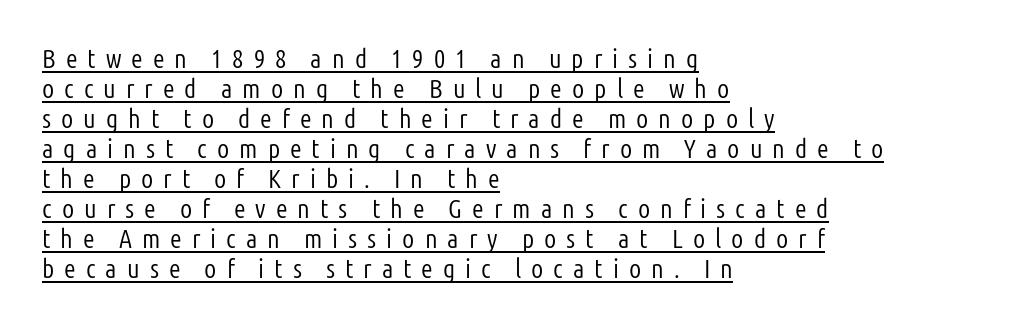
The image shows 27 px text type, upright; set left-aligned, tight line spacing (1.11x), unusually wide letter spacing (+0.37 em), underlined.
